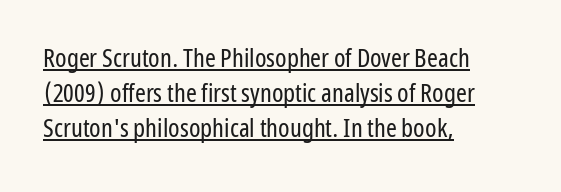
The image shows 26 px text type, upright; set left-aligned, normal line spacing (1.35x), normal letter spacing, underlined.
